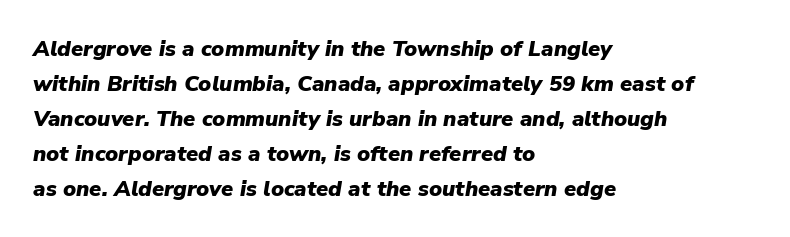
A full-strength bold gives these letters their thick strokes. Regarding leading, the lines here are spaced in the standard way. This sample is left-justified, so line endings fall wherever the words run out. Each row of text sits above clean, open space.
